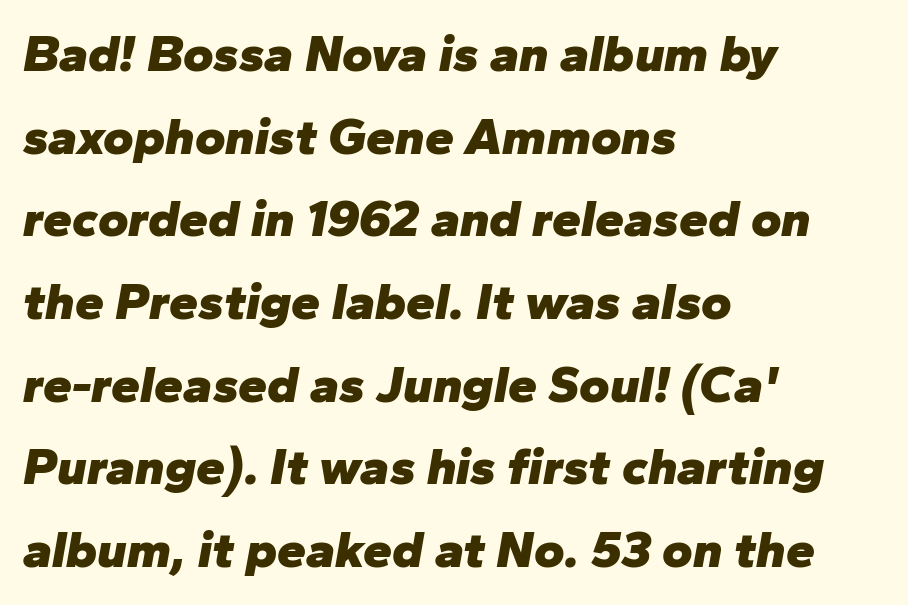
Q: Is the text bold? A: Yes.
Q: Is the text italic (slanted)? A: Yes, it leans right by about 10 degrees.
Q: Is the text underlined? A: No.
Q: How is the paragraph aligned? A: Left-aligned.
Q: Is the spacing between letters normal or unusually wide? A: Normal.
Q: Is the spacing between lines tight, normal or loose? A: Normal.
Q: Width (condensed, normal, or wide)? A: Normal.
Q: Stroke contrast? A: Low.
Q: x-height? A: Medium.
Q: Monospaced? A: No.
